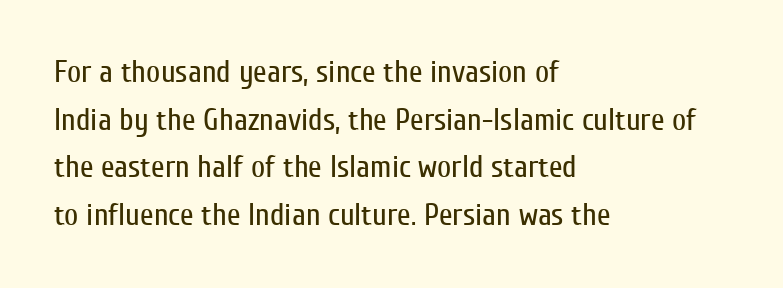
{"serif": "no", "italic": "no", "bold": "no", "weight": "regular", "width": "condensed", "stroke_contrast": "low", "x_height": "medium", "monospaced": "no", "underline": "no", "align": "left", "line_spacing": "normal", "line_spacing_ratio": 1.54, "letter_spacing": "normal", "letter_spacing_em": 0.0, "glyph_px": 31}
